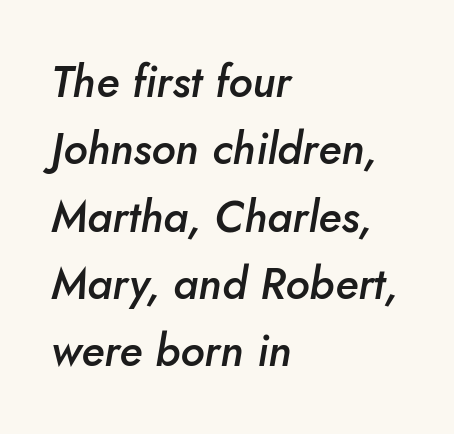
Is the block centered? No — it sits flush against the left margin. The horizontal fit of the characters is conventional and even. Plain, unruled lines of type. Moderately thickened strokes mark this as semibold type.
